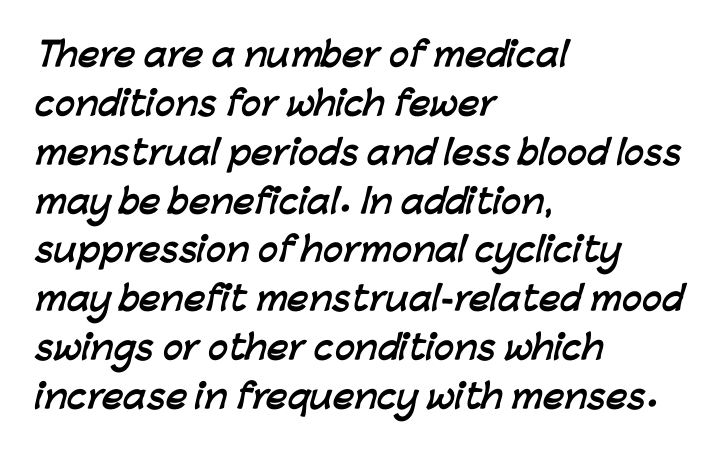
Q: Is the text bold? A: Yes.
Q: Is the typeface a serif or a sans-serif typeface? A: Sans-serif.
Q: Is the text underlined? A: No.
Q: How is the paragraph aligned? A: Left-aligned.
Q: Is the spacing between letters normal or unusually wide? A: Normal.
Q: Is the spacing between lines tight, normal or loose? A: Normal.
Q: Width (condensed, normal, or wide)? A: Normal.
Q: Stroke contrast? A: Low.
Q: x-height? A: Medium.
Q: Monospaced? A: No.
